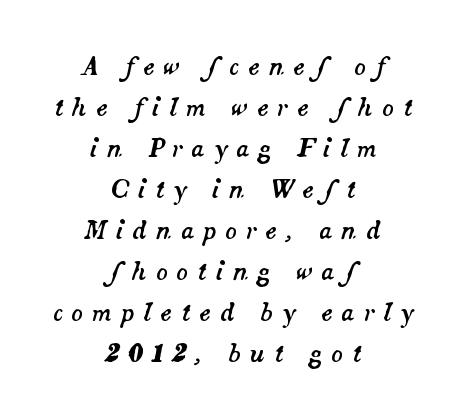
Q: Is the text italic (slanted)? A: Yes, it leans right by about 14 degrees.
Q: Is the text underlined? A: No.
Q: How is the paragraph aligned? A: Centered.
Q: Is the spacing between letters normal or unusually wide? A: Unusually wide.
